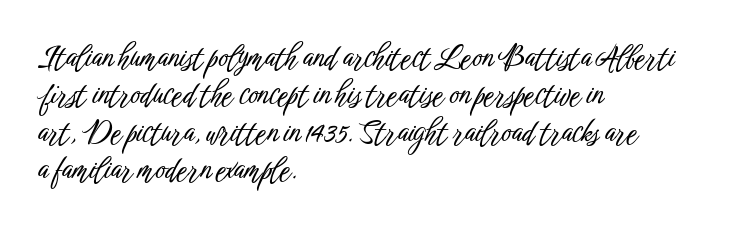
Q: Is the text italic (slanted)? A: Yes.
Q: Is the typeface a serif or a sans-serif typeface? A: Sans-serif.
Q: Is the text underlined? A: No.
Q: How is the paragraph aligned? A: Left-aligned.
Q: Is the spacing between letters normal or unusually wide? A: Normal.
Q: Is the spacing between lines tight, normal or loose? A: Normal.
Q: Width (condensed, normal, or wide)? A: Condensed.
Q: Stroke contrast? A: Low.
Q: x-height? A: Medium.
Q: Monospaced? A: No.
